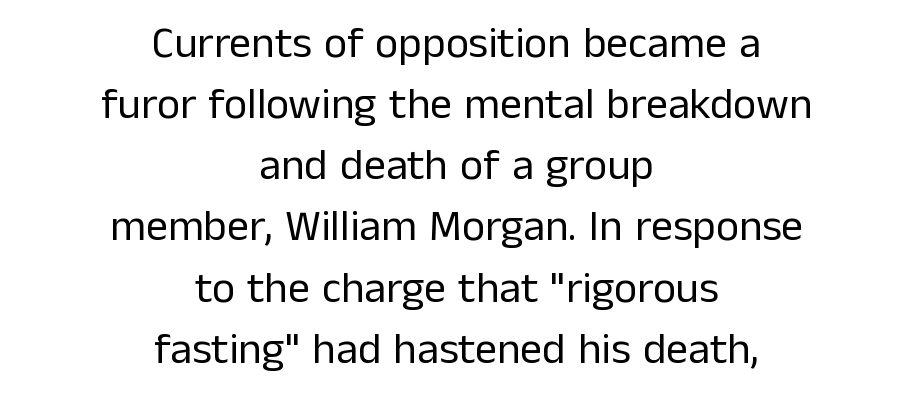
Note the varied advance widths — an 'i' is clearly narrower than an 'm'. Regarding leading, the lines here are spaced in the standard way. Which margin do the lines hug? Neither — every line sits in the middle. Serif or sans? Sans — the stroke terminals are bare. Italic: no, the glyphs are upright roman.
